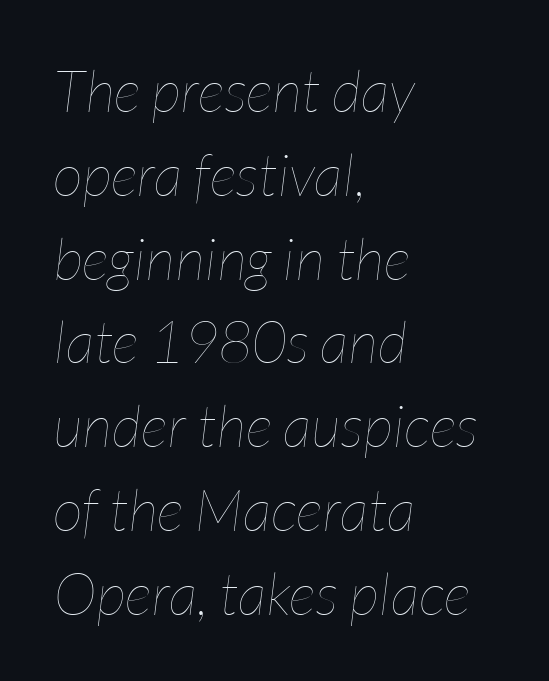
The image shows 59 px thin, condensed type, italic (leaning right); set left-aligned, normal line spacing (1.42x), normal letter spacing, not underlined; low stroke contrast and a medium x-height.
